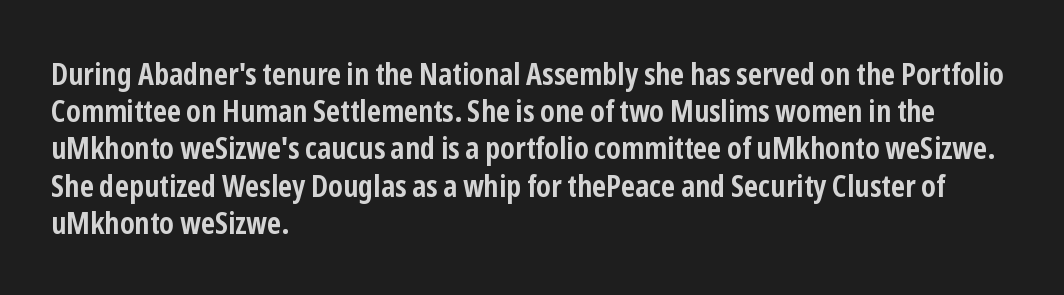
The designer went with a sans here, leaving each stem footless. The zone under the glyphs is completely vacant. Quick note: not italic, upright. The letterforms sit shoulder to shoulder at normal distance. These lines are rendered in a variable-pitch font.
